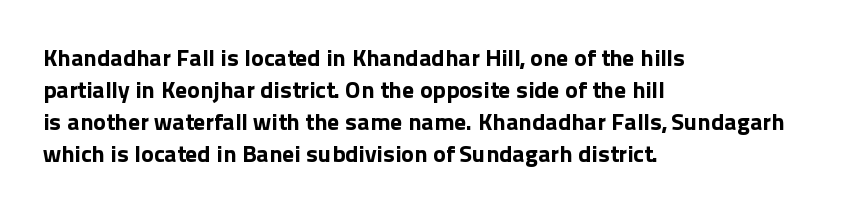
Q: Is the text bold? A: Yes.
Q: Is the text italic (slanted)? A: No, it is upright.
Q: Is the text underlined? A: No.
Q: How is the paragraph aligned? A: Left-aligned.
Q: Is the spacing between letters normal or unusually wide? A: Normal.
Q: Is the spacing between lines tight, normal or loose? A: Normal.
